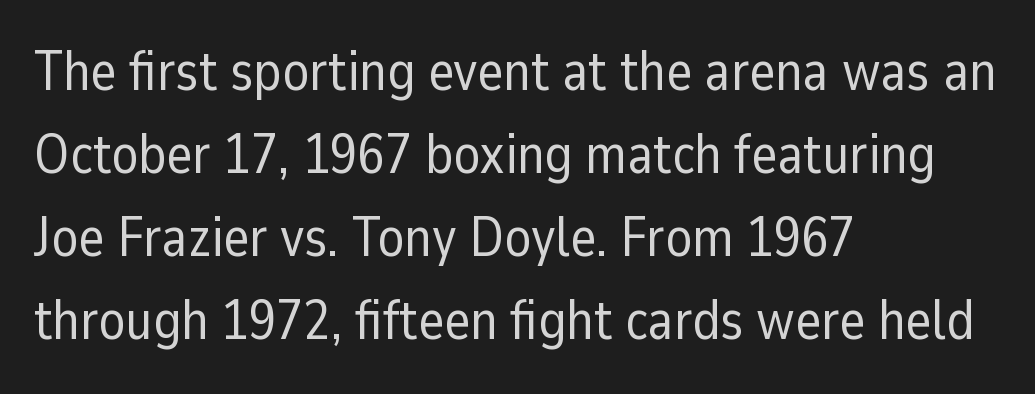
{"serif": "no", "italic": "no", "bold": "no", "weight": "regular", "width": "normal", "stroke_contrast": "low", "x_height": "medium", "monospaced": "no", "underline": "no", "align": "left", "line_spacing": "normal", "line_spacing_ratio": 1.51, "letter_spacing": "normal", "letter_spacing_em": 0.0, "glyph_px": 55}
